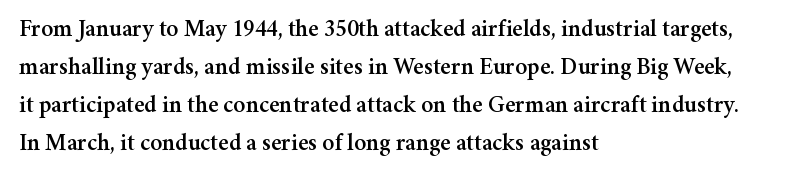
The image shows 24 px text type, upright; set left-aligned, normal line spacing (1.59x), normal letter spacing, not underlined.
